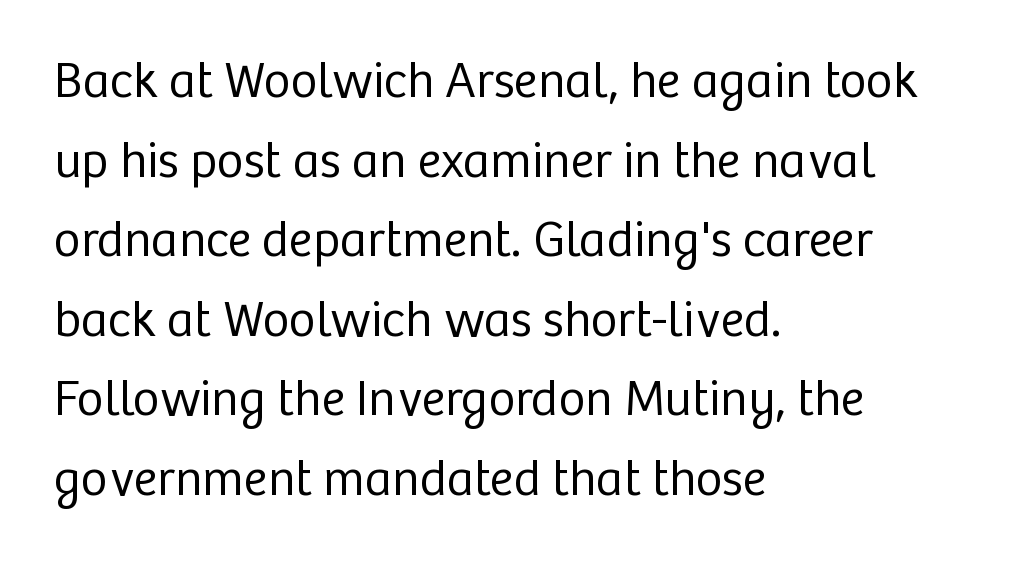
The type is set solid horizontally, with unmodified tracking. This is the regular roman posture of the typeface. Caption: multi-line text, flush left, ragged right. These lines are rendered in a variable-pitch font. This rendering features lettering with no underline.
